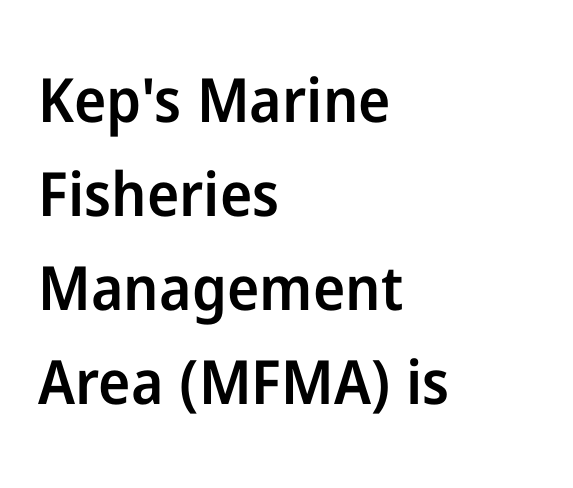
The rendering uses a semibold face; strokes are thickened but not to full bold. Letterform terminals end flat and unadorned throughout the passage. Do the letters lean? They stand straight. In terms of leading, this rendering sits right in the middle. The letters sit at their default tracking, neither squeezed nor spread.
